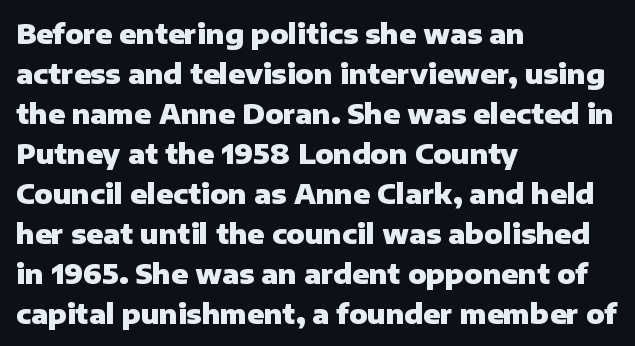
{"italic": "no", "bold": "yes", "underline": "no", "align": "left", "line_spacing": "normal", "line_spacing_ratio": 1.48, "letter_spacing": "normal", "letter_spacing_em": 0.0, "glyph_px": 27}
